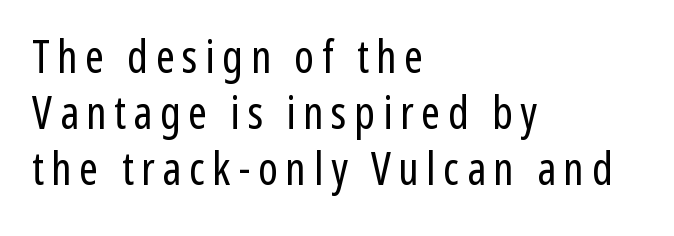
{"serif": "no", "italic": "no", "bold": "no", "weight": "regular", "width": "condensed", "stroke_contrast": "low", "x_height": "medium", "monospaced": "no", "underline": "no", "align": "left", "line_spacing_ratio": 1.24, "glyph_px": 45}
